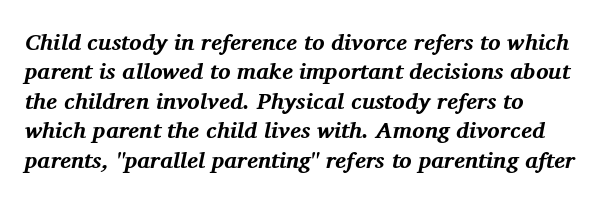
This sample uses an oblique cut, with every glyph tilted off the vertical. The zone under the glyphs is completely vacant. One-word summary of the alignment: left. Vertically, the passage feels balanced, rows spaced as you'd expect. Notice how thick the strokes are: this is what a full bold looks like.
